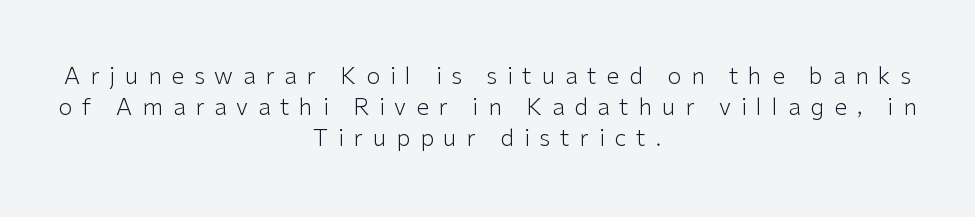
{"italic": "no", "bold": "no", "underline": "no", "align": "center", "line_spacing": "normal", "line_spacing_ratio": 1.34, "letter_spacing": "wide", "letter_spacing_em": 0.43, "glyph_px": 23}
